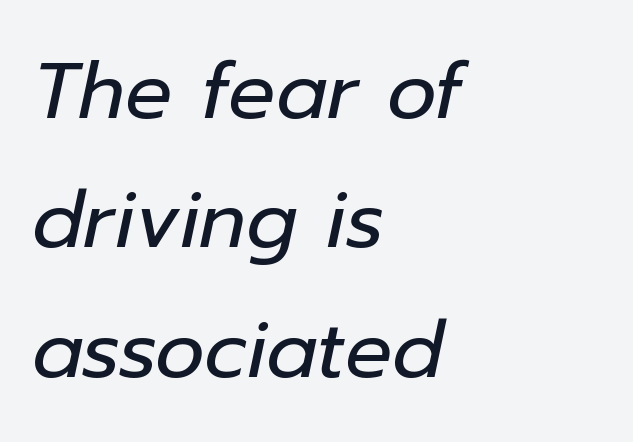
Q: Is the text bold? A: No.
Q: Is the text italic (slanted)? A: Yes, it leans right by about 12 degrees.
Q: Is the text underlined? A: No.
Q: How is the paragraph aligned? A: Left-aligned.
Q: Is the spacing between letters normal or unusually wide? A: Normal.
Q: Is the spacing between lines tight, normal or loose? A: Normal.
Q: Width (condensed, normal, or wide)? A: Normal.
Q: Stroke contrast? A: Low.
Q: x-height? A: Medium.
Q: Monospaced? A: No.
